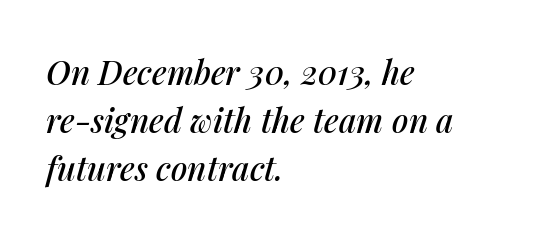
{"italic": "yes", "lean": "right", "slant_degrees": 14, "width": "normal", "stroke_contrast": "medium", "x_height": "medium", "monospaced": "no", "underline": "no", "align": "left", "line_spacing": "normal", "line_spacing_ratio": 1.46, "letter_spacing": "normal", "letter_spacing_em": 0.0, "glyph_px": 33}
